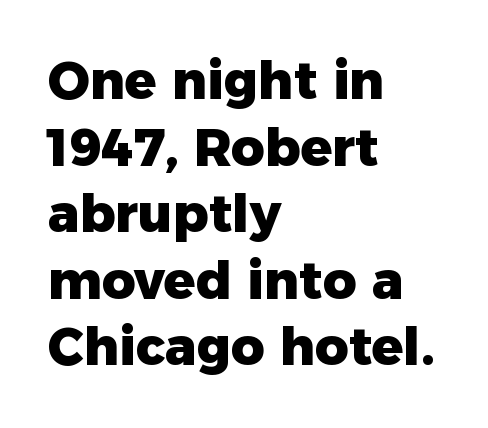
{"serif": "no", "italic": "no", "bold": "yes", "weight": "heavy", "width": "normal", "stroke_contrast": "low", "x_height": "medium", "monospaced": "no", "underline": "no", "align": "left", "line_spacing": "normal", "line_spacing_ratio": 1.28, "letter_spacing": "normal", "letter_spacing_em": 0.0, "glyph_px": 52}
